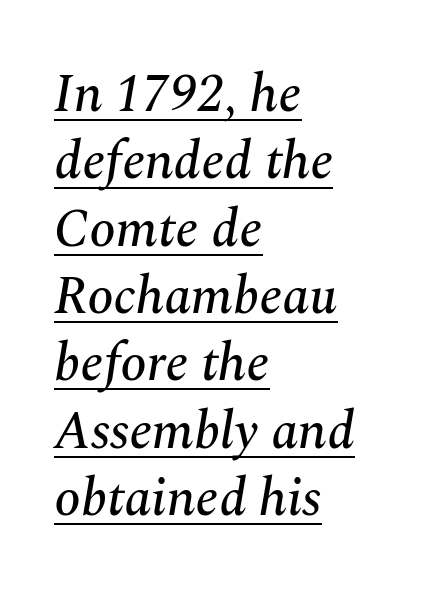
{"serif": "yes", "italic": "yes", "lean": "right", "slant_degrees": 10, "width": "normal", "stroke_contrast": "medium", "x_height": "medium", "monospaced": "no", "underline": "yes", "align": "left", "line_spacing": "normal", "line_spacing_ratio": 1.27, "letter_spacing": "normal", "letter_spacing_em": 0.0, "glyph_px": 53}
